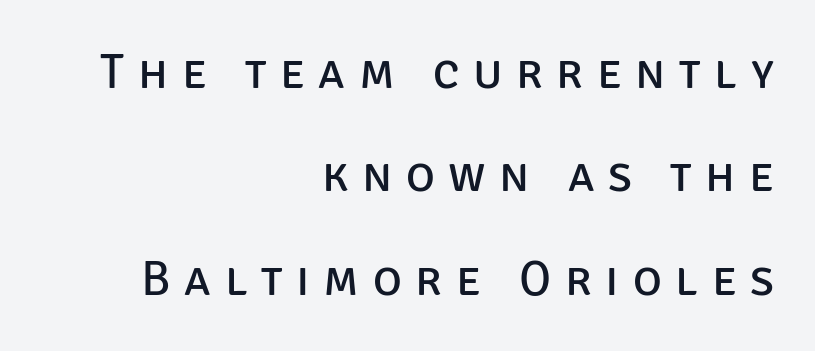
{"serif": "no", "italic": "no", "bold": "no", "weight": "regular", "width": "normal", "stroke_contrast": "low", "x_height": "large", "monospaced": "no", "underline": "no", "align": "right", "line_spacing": "loose", "line_spacing_ratio": 2.11, "letter_spacing": "wide", "letter_spacing_em": 0.28, "glyph_px": 49}
